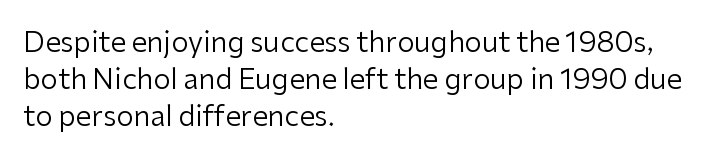
Q: Is the text bold? A: No.
Q: Is the text italic (slanted)? A: No, it is upright.
Q: Is the typeface a serif or a sans-serif typeface? A: Sans-serif.
Q: Is the text underlined? A: No.
Q: How is the paragraph aligned? A: Left-aligned.
Q: Is the spacing between letters normal or unusually wide? A: Normal.
Q: Is the spacing between lines tight, normal or loose? A: Normal.
Q: Width (condensed, normal, or wide)? A: Normal.
Q: Stroke contrast? A: Low.
Q: x-height? A: Medium.
Q: Monospaced? A: No.
